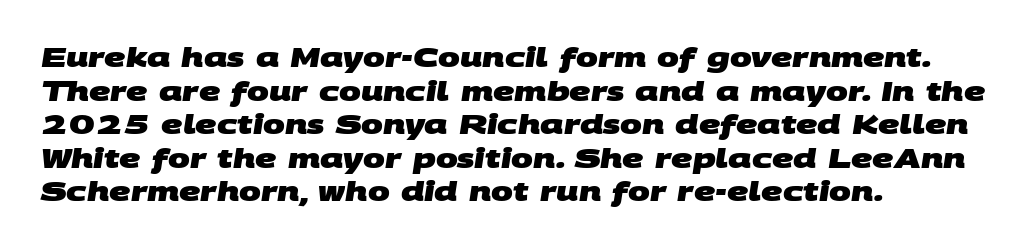
{"bold": "yes", "underline": "no", "align": "left", "line_spacing": "normal", "line_spacing_ratio": 1.29, "letter_spacing": "normal", "letter_spacing_em": 0.0, "glyph_px": 26}
